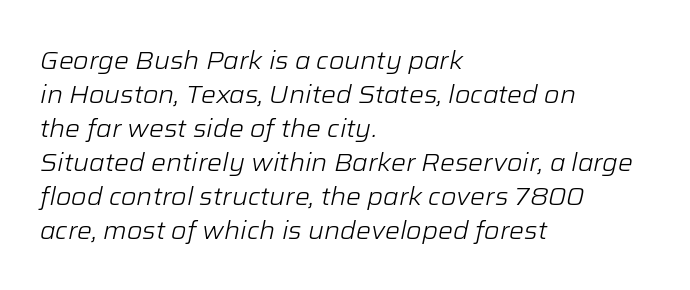
Q: Is the text bold? A: No.
Q: Is the text italic (slanted)? A: Yes, it leans right by about 12 degrees.
Q: Is the text underlined? A: No.
Q: How is the paragraph aligned? A: Left-aligned.
Q: Is the spacing between letters normal or unusually wide? A: Normal.
Q: Is the spacing between lines tight, normal or loose? A: Normal.
